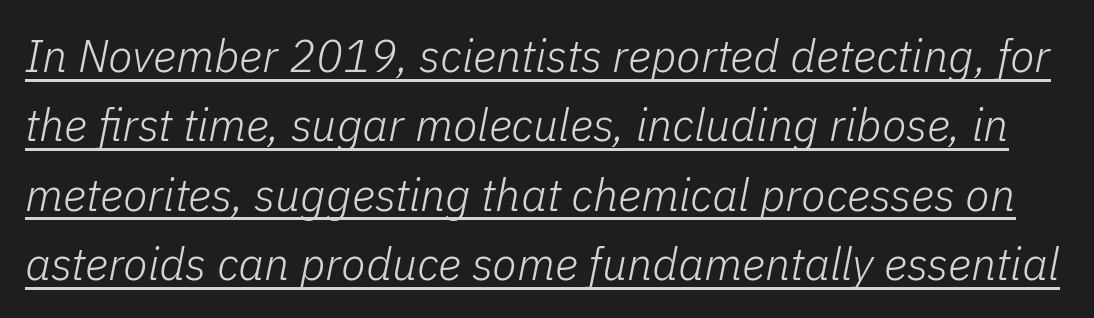
No heavy texture on the line: the type isn't bold. Notice how the stems are inclined rather than vertical — that's the hallmark of italics. Baseline-to-baseline distance is the conventional proportion of letter height. Looks like someone drew a line under every word here. Standard letterfit; no display-style spreading of the glyphs. Here the designer chose a conventional face with non-uniform glyph widths.
